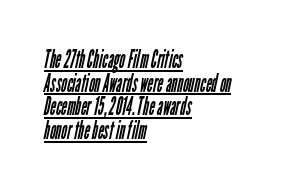
Q: Is the text bold? A: No.
Q: Is the text underlined? A: Yes.
Q: How is the paragraph aligned? A: Left-aligned.
Q: Is the spacing between letters normal or unusually wide? A: Normal.
Q: Is the spacing between lines tight, normal or loose? A: Tight.
